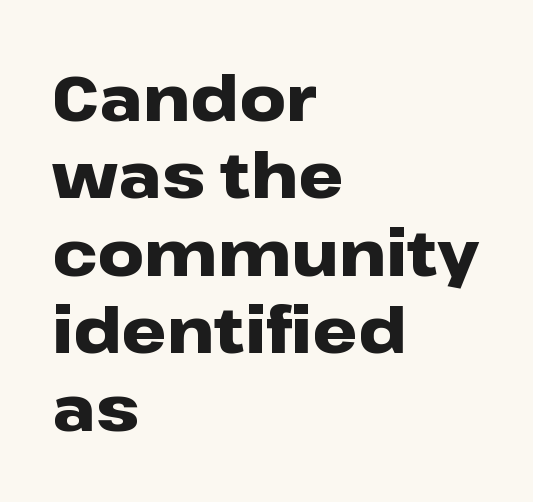
The text block is weighted toward the left margin, trailing off unevenly rightward. Note the varied advance widths — an 'i' is clearly narrower than an 'm'. Nope, no serifs anywhere on these letters. As a designer I'd log this as weight 700, bold.
